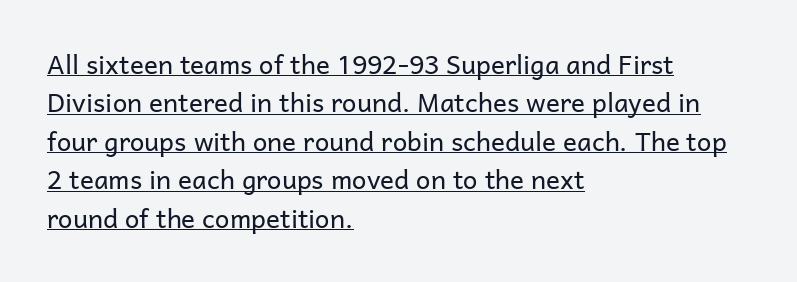
Q: Is the text bold? A: No.
Q: Is the text italic (slanted)? A: No, it is upright.
Q: Is the text underlined? A: Yes.
Q: How is the paragraph aligned? A: Left-aligned.
Q: Is the spacing between letters normal or unusually wide? A: Normal.
Q: Is the spacing between lines tight, normal or loose? A: Normal.
